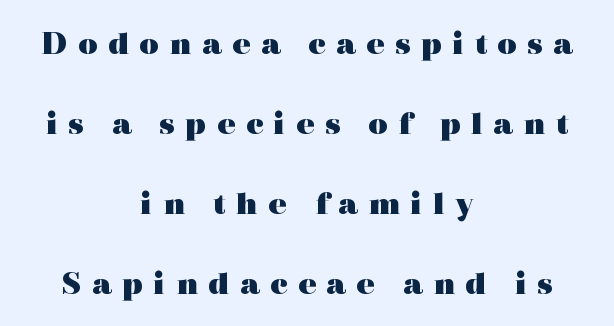
The image shows 34 px heavy, wide serif type, upright; set centered, loose line spacing (2.35x), unusually wide letter spacing (+0.3 em), not underlined; a medium x-height.
